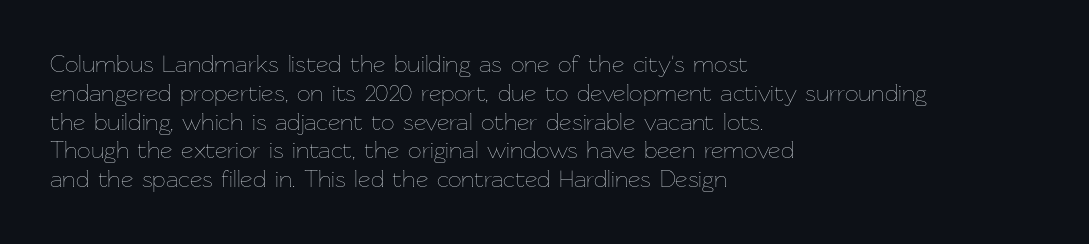
Horizontal alignment here is leftward, the default for most running prose. Is the stroke heavy? The answer is a plain regular-or-lighter. Posture: upright roman. The baseline area is clear. Between one letter and the next there's only the usual sliver of space.
